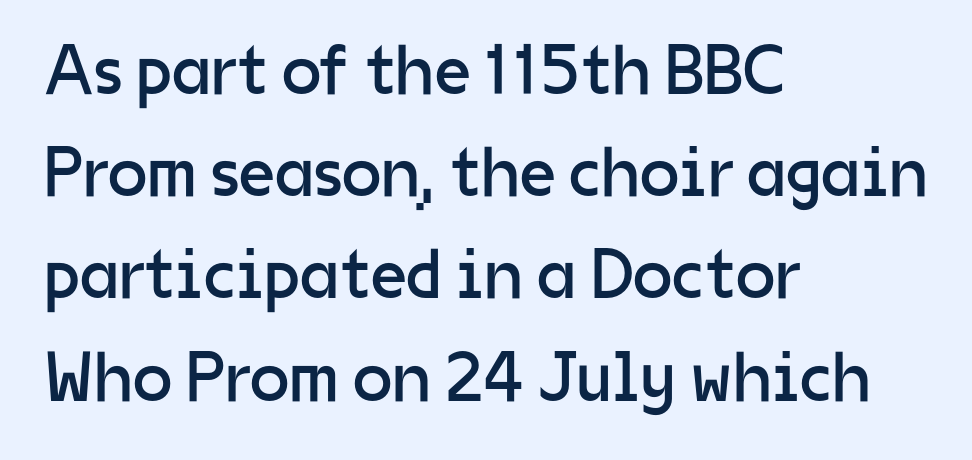
Q: Is the text bold? A: No.
Q: Is the text italic (slanted)? A: No, it is upright.
Q: Is the typeface a serif or a sans-serif typeface? A: Sans-serif.
Q: Is the text underlined? A: No.
Q: How is the paragraph aligned? A: Left-aligned.
Q: Is the spacing between letters normal or unusually wide? A: Normal.
Q: Is the spacing between lines tight, normal or loose? A: Normal.
Q: Width (condensed, normal, or wide)? A: Normal.
Q: Stroke contrast? A: Low.
Q: x-height? A: Medium.
Q: Monospaced? A: No.
